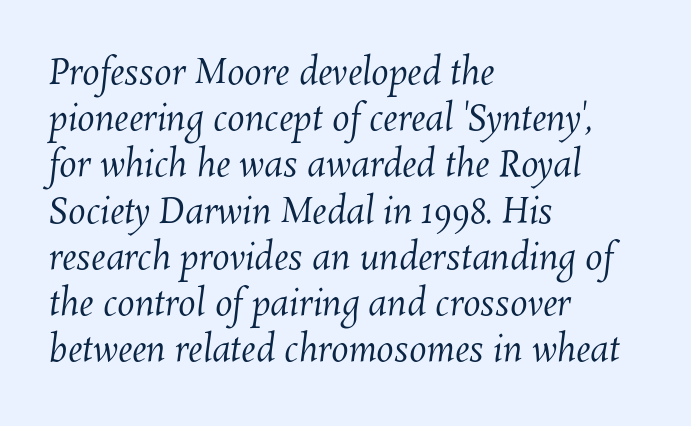
{"bold": "no", "weight": "regular", "width": "normal", "stroke_contrast": "medium", "x_height": "medium", "monospaced": "no", "underline": "no", "align": "left", "line_spacing": "normal", "line_spacing_ratio": 1.32, "letter_spacing": "normal", "letter_spacing_em": 0.0, "glyph_px": 35}
